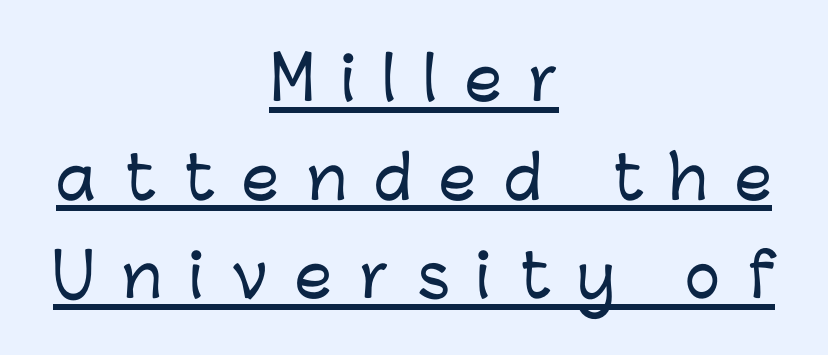
The image shows 59 px sans-serif type, upright; set centered, normal line spacing (1.67x), unusually wide letter spacing (+0.47 em), underlined; low stroke contrast and a medium x-height.
